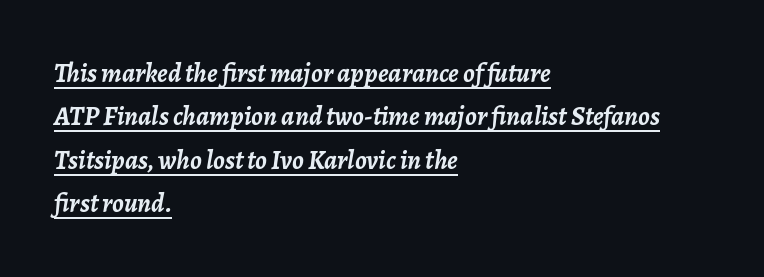
{"italic": "yes", "lean": "right", "slant_degrees": 7, "bold": "yes", "underline": "yes", "align": "left", "line_spacing": "normal", "line_spacing_ratio": 1.61, "letter_spacing": "normal", "letter_spacing_em": 0.0, "glyph_px": 27}
